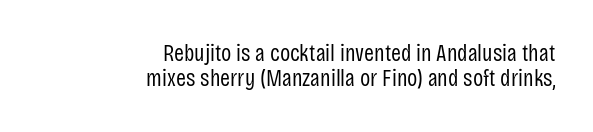
Casual observation: everything's shoved over to the right. Leading: reduced. Tall strokes in this sample are plumb rather than angled. Observe the ordinary spacing: letters are neighbours, not strangers. Unbolded letterforms with no extra heft. Any mark beneath the type? The region is blank.
